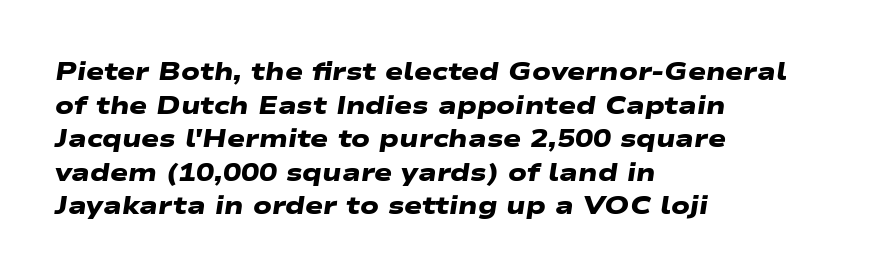
Emphasis by weight is at full strength: bold. Clear beneath every line of the passage. The tracking reads as untouched default to a designer's eye. Horizontal bands of white between lines are of average thickness. Caption: multi-line text, flush left, ragged right.
